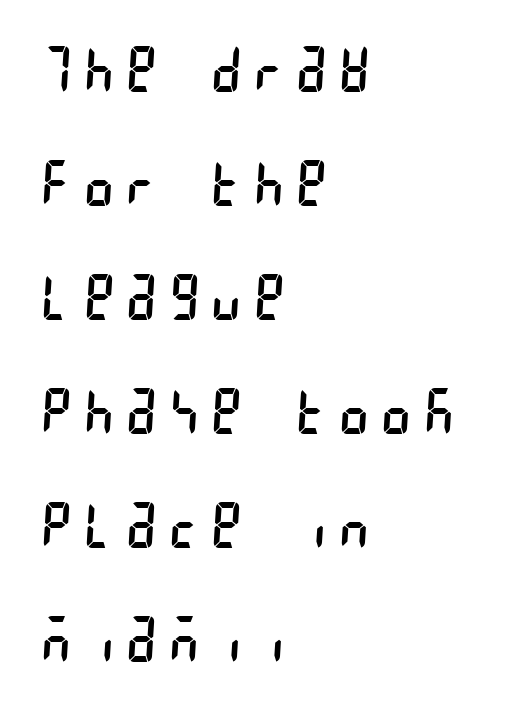
Anything drawn beneath the words? Only blank space. The rag falls on the right side of this text block. The line texture is sparse and dotted thanks to wide tracking. The letters look calm and open, with moderate or lighter stems. Horizontal bands of white between lines are thick stripes.
